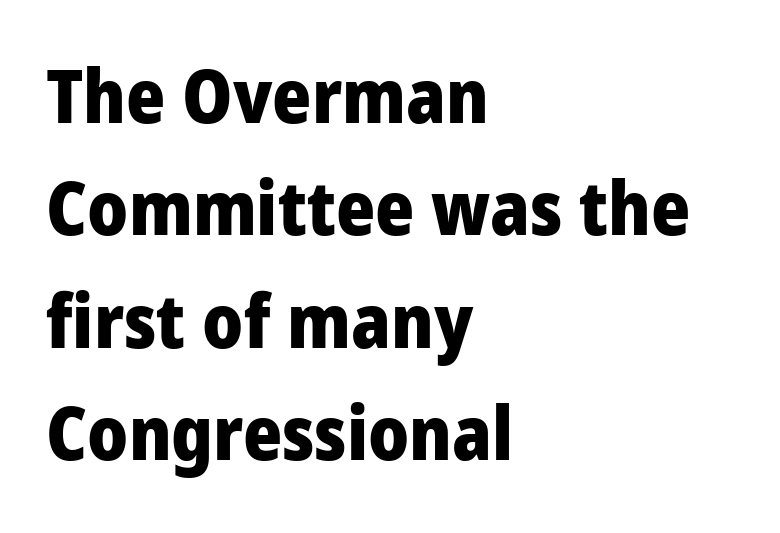
{"serif": "no", "italic": "no", "bold": "yes", "weight": "heavy", "width": "condensed", "stroke_contrast": "low", "x_height": "large", "monospaced": "no", "underline": "no", "align": "left", "line_spacing": "normal", "line_spacing_ratio": 1.5, "letter_spacing": "normal", "letter_spacing_em": 0.0, "glyph_px": 75}
